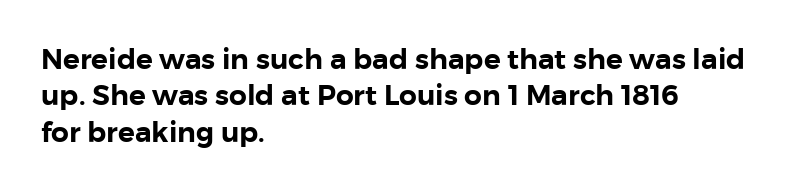
Q: Is the text italic (slanted)? A: No, it is upright.
Q: Is the typeface a serif or a sans-serif typeface? A: Sans-serif.
Q: Is the text underlined? A: No.
Q: How is the paragraph aligned? A: Left-aligned.
Q: Is the spacing between letters normal or unusually wide? A: Normal.
Q: Is the spacing between lines tight, normal or loose? A: Normal.
Q: Width (condensed, normal, or wide)? A: Normal.
Q: Stroke contrast? A: Low.
Q: x-height? A: Medium.
Q: Monospaced? A: No.
